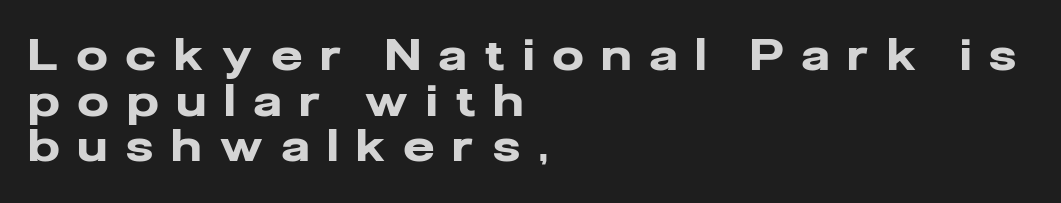
The image shows 43 px heavy sans-serif type, upright; set left-aligned, tight line spacing (1.06x), unusually wide letter spacing (+0.45 em), not underlined; low stroke contrast and a medium x-height.
